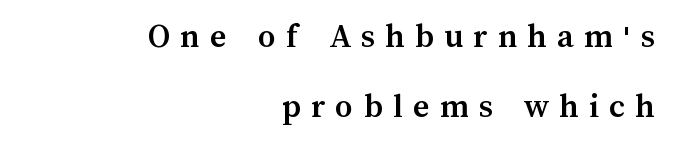
Q: Is the text bold? A: Yes.
Q: Is the text italic (slanted)? A: No, it is upright.
Q: Is the text underlined? A: No.
Q: How is the paragraph aligned? A: Right-aligned.
Q: Is the spacing between letters normal or unusually wide? A: Unusually wide.
Q: Is the spacing between lines tight, normal or loose? A: Loose.
Q: Width (condensed, normal, or wide)? A: Normal.
Q: Stroke contrast? A: Medium.
Q: x-height? A: Medium.
Q: Monospaced? A: No.
